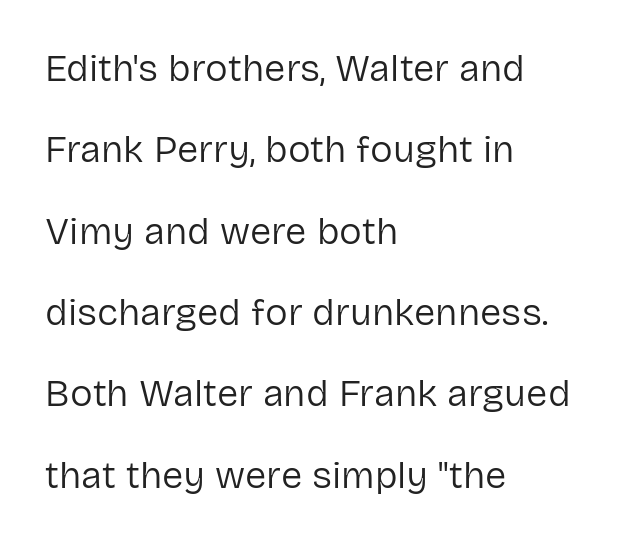
Q: Is the text bold? A: No.
Q: Is the text italic (slanted)? A: No, it is upright.
Q: Is the typeface a serif or a sans-serif typeface? A: Sans-serif.
Q: Is the text underlined? A: No.
Q: How is the paragraph aligned? A: Left-aligned.
Q: Is the spacing between letters normal or unusually wide? A: Normal.
Q: Is the spacing between lines tight, normal or loose? A: Loose.
Q: Width (condensed, normal, or wide)? A: Normal.
Q: Stroke contrast? A: Low.
Q: x-height? A: Medium.
Q: Monospaced? A: No.
